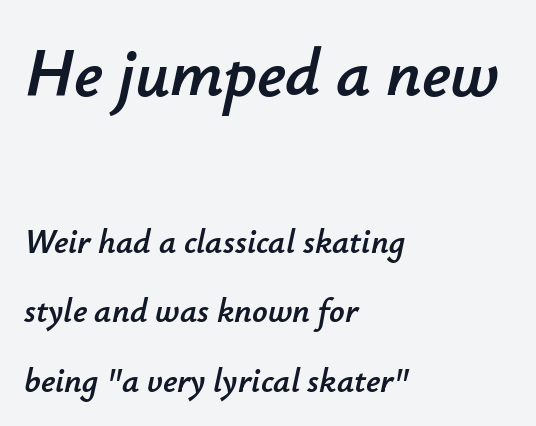
{"italic": "yes", "lean": "right", "slant_degrees": 12, "width": "normal", "stroke_contrast": "low", "x_height": "small", "monospaced": "no", "underline": "no", "align": "left", "line_spacing": "loose", "line_spacing_ratio": 2.04, "letter_spacing": "normal", "letter_spacing_em": 0.0, "larger_block": "first", "size_ratio": 2.0, "glyph_px": 68}
